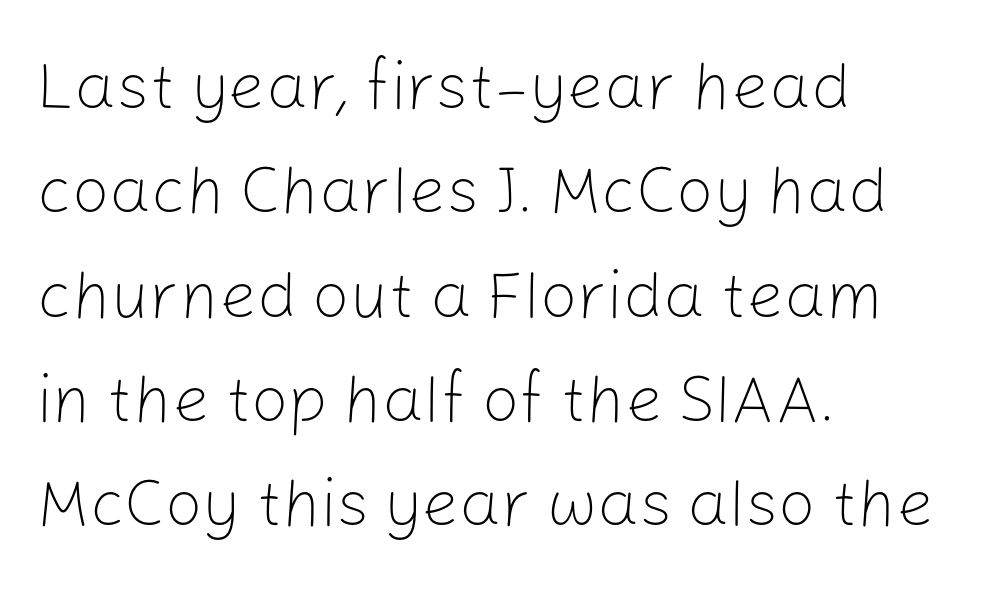
{"serif": "no", "italic": "no", "bold": "no", "weight": "light", "width": "normal", "stroke_contrast": "low", "x_height": "medium", "monospaced": "no", "underline": "no", "align": "left", "line_spacing": "normal", "line_spacing_ratio": 1.58, "letter_spacing": "normal", "letter_spacing_em": 0.0, "glyph_px": 66}
